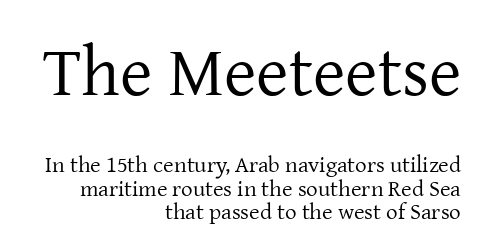
Posture: upright roman. Words float on clear page, feet unadorned. Reading down the column, the eye jumps only a short way to each next line. Letterform terminals end in serifs throughout the passage.
